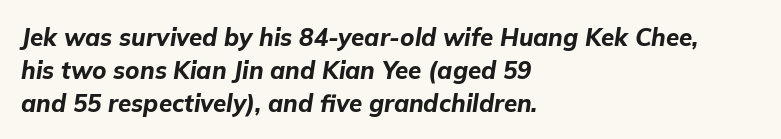
Emphasis by weight is at full strength: bold. A typesetter would mark this as italic. Layout note: lines flush left. There is no visible air inserted between adjacent glyphs.
